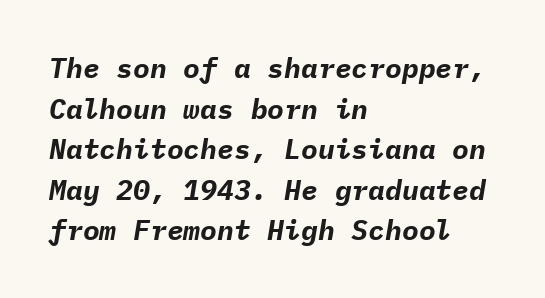
The image shows 28 px bold type, italic (leaning right), monospaced; set left-aligned, normal line spacing (1.45x), normal letter spacing, not underlined; low stroke contrast and a medium x-height.
